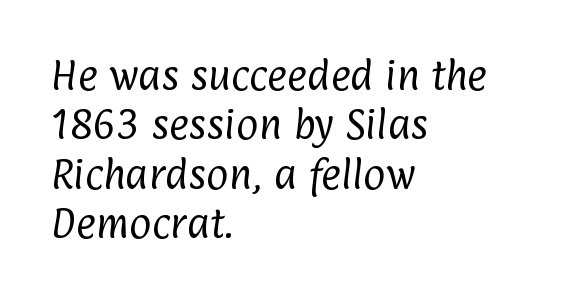
Check under the words: just untouched page. Honestly, the row spacing looks completely unremarkable. This sample has the flowing, uneven cadence of proportional lettering. Each stroke keeps to a modest, everyday thickness or less. Visually the block forms a straight wall on the left and a jagged coastline on the right. Spacing between characters is what you'd get straight out of the box.
